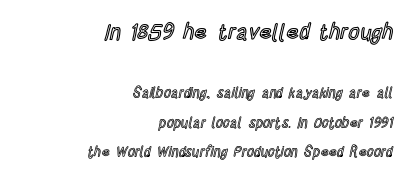
The image shows 22 px text type; set right-aligned, loose line spacing (2.11x), normal letter spacing, not underlined; the first (top) block is 1.57x larger.
